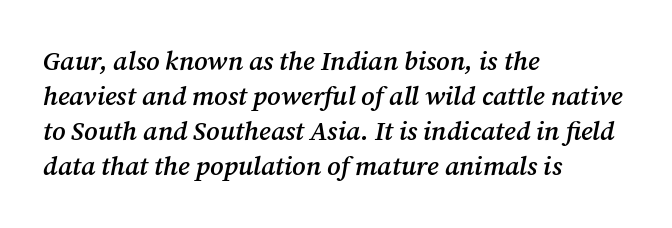
{"italic": "yes", "lean": "right", "slant_degrees": 12, "bold": "semi", "underline": "no", "align": "left", "line_spacing": "normal", "line_spacing_ratio": 1.35, "letter_spacing": "normal", "letter_spacing_em": 0.0, "glyph_px": 26}
